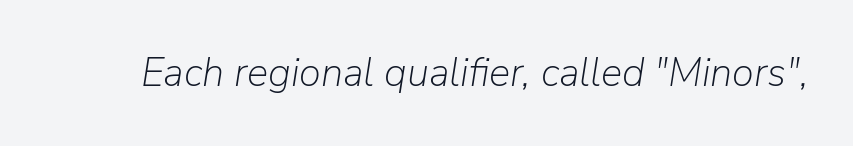
Q: Is the text bold? A: No.
Q: Is the text italic (slanted)? A: Yes, it leans right by about 9 degrees.
Q: Is the text underlined? A: No.
Q: Is the spacing between letters normal or unusually wide? A: Normal.
Q: Width (condensed, normal, or wide)? A: Normal.
Q: Stroke contrast? A: Low.
Q: x-height? A: Medium.
Q: Monospaced? A: No.
